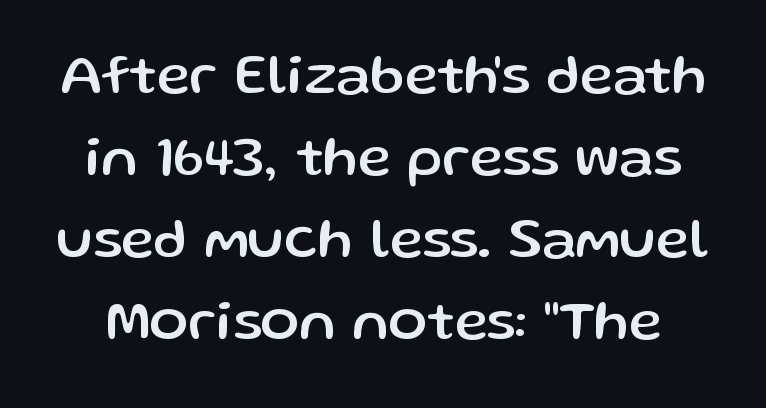
Q: Is the text italic (slanted)? A: No, it is upright.
Q: Is the typeface a serif or a sans-serif typeface? A: Sans-serif.
Q: Is the text underlined? A: No.
Q: Is the spacing between letters normal or unusually wide? A: Normal.
Q: Is the spacing between lines tight, normal or loose? A: Normal.
Q: Width (condensed, normal, or wide)? A: Normal.
Q: Stroke contrast? A: Low.
Q: x-height? A: Medium.
Q: Monospaced? A: No.
